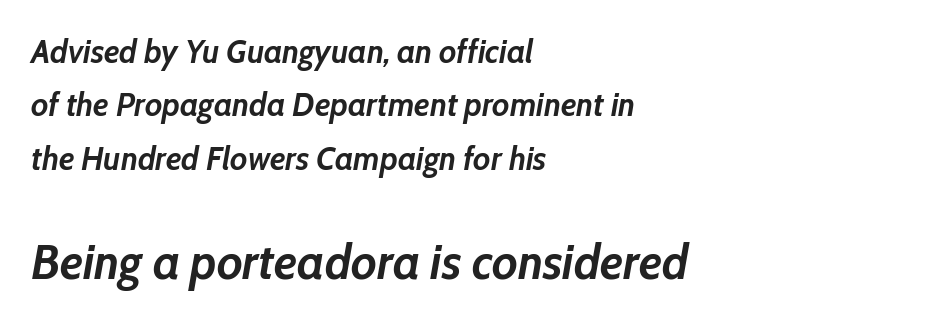
One glance says typical: line gaps are just what's usual. Note: smaller setting up top, larger setting below. Standard letterfit; no display-style spreading of the glyphs. Glance below the letters and you will spot only blank space. You could not count columns in this text — the font is proportionally spaced. Italic: yes, the glyphs are oblique.
